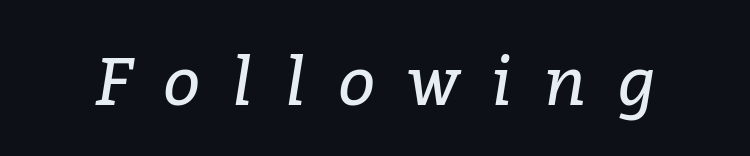
The image shows 66 px regular-weight serif type, italic (leaning right); set unusually wide letter spacing (+0.48 em), not underlined; low stroke contrast and a medium x-height.
